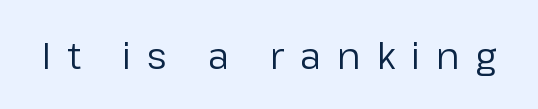
{"serif": "no", "italic": "no", "bold": "no", "weight": "regular", "width": "normal", "stroke_contrast": "low", "x_height": "medium", "monospaced": "no", "underline": "no", "letter_spacing": "wide", "letter_spacing_em": 0.43, "glyph_px": 37}
